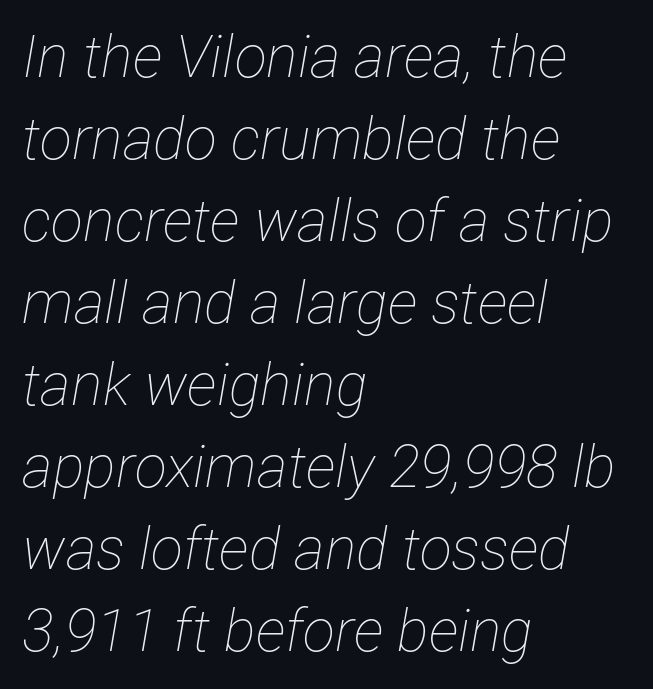
{"italic": "yes", "lean": "right", "slant_degrees": 12, "bold": "no", "weight": "thin", "width": "condensed", "stroke_contrast": "low", "x_height": "medium", "monospaced": "no", "underline": "no", "align": "left", "line_spacing": "normal", "line_spacing_ratio": 1.39, "letter_spacing": "normal", "letter_spacing_em": 0.0, "glyph_px": 59}
